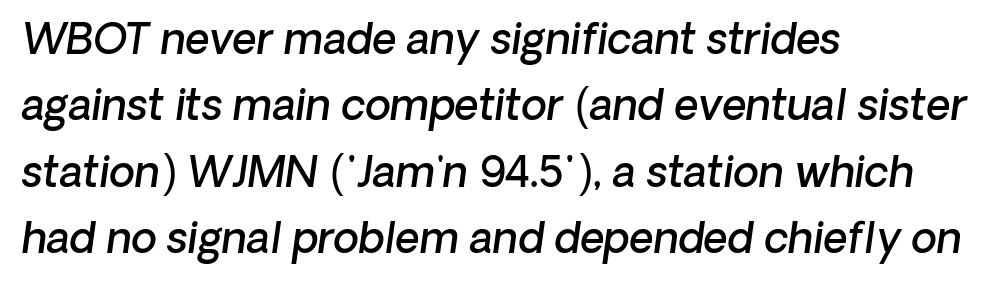
Compared with an ordinary text face, these strokes are moderately heavier — a semibold. The passage is arranged the way most books set body copy — flush left. Successive baselines arrive at the customary interval. Here the glyphs are tracked normally, forming tight word shapes. The string is rendered with underlining switched off. A typesetter would call this proportional, since set widths differ per character.
